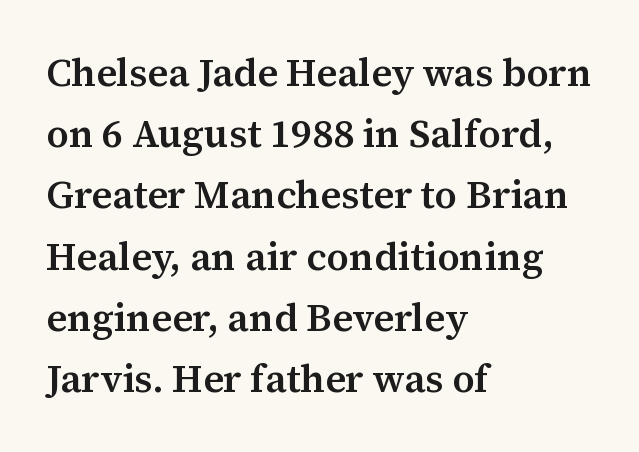
The image shows 39 px semibold serif type, upright; set left-aligned, normal line spacing (1.57x), normal letter spacing, not underlined; medium stroke contrast and a medium x-height.
